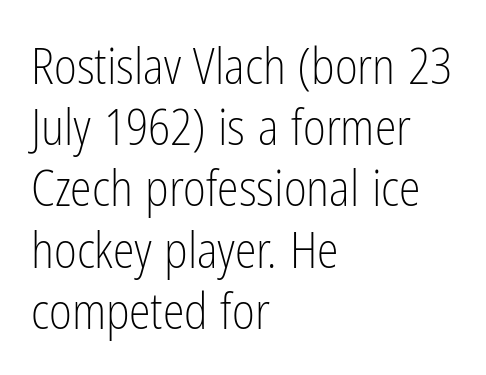
Q: Is the text bold? A: No.
Q: Is the text italic (slanted)? A: No, it is upright.
Q: Is the typeface a serif or a sans-serif typeface? A: Sans-serif.
Q: Is the text underlined? A: No.
Q: How is the paragraph aligned? A: Left-aligned.
Q: Is the spacing between letters normal or unusually wide? A: Normal.
Q: Is the spacing between lines tight, normal or loose? A: Normal.
Q: Width (condensed, normal, or wide)? A: Condensed.
Q: Stroke contrast? A: Low.
Q: x-height? A: Medium.
Q: Monospaced? A: No.
